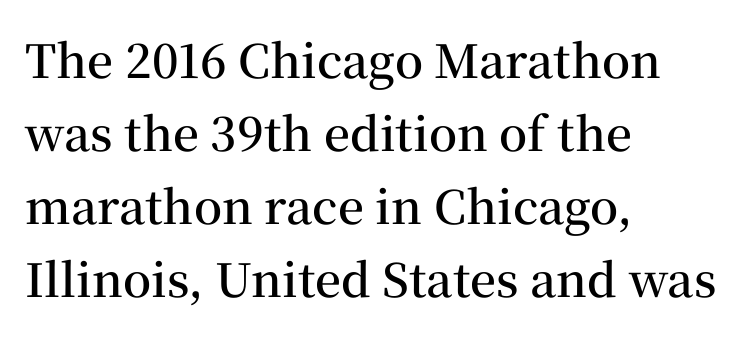
The image shows 46 px semibold serif type, upright; set left-aligned, normal line spacing (1.59x), normal letter spacing, not underlined; medium stroke contrast and a medium x-height.
